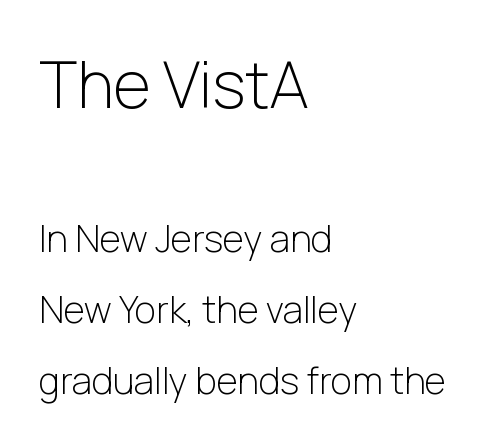
{"serif": "no", "italic": "no", "bold": "no", "weight": "light", "width": "normal", "stroke_contrast": "low", "x_height": "medium", "monospaced": "no", "underline": "no", "align": "left", "line_spacing": "loose", "line_spacing_ratio": 1.91, "letter_spacing": "normal", "letter_spacing_em": 0.0, "larger_block": "first", "size_ratio": 1.73, "glyph_px": 64}
